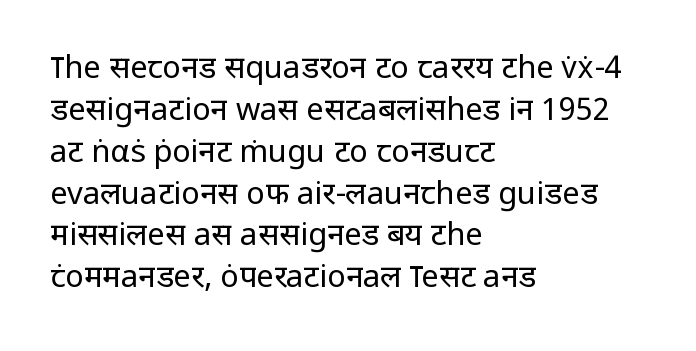
The image shows 31 px regular-weight sans-serif type, upright; set left-aligned, normal line spacing (1.35x), normal letter spacing, not underlined; low stroke contrast and a medium x-height.
